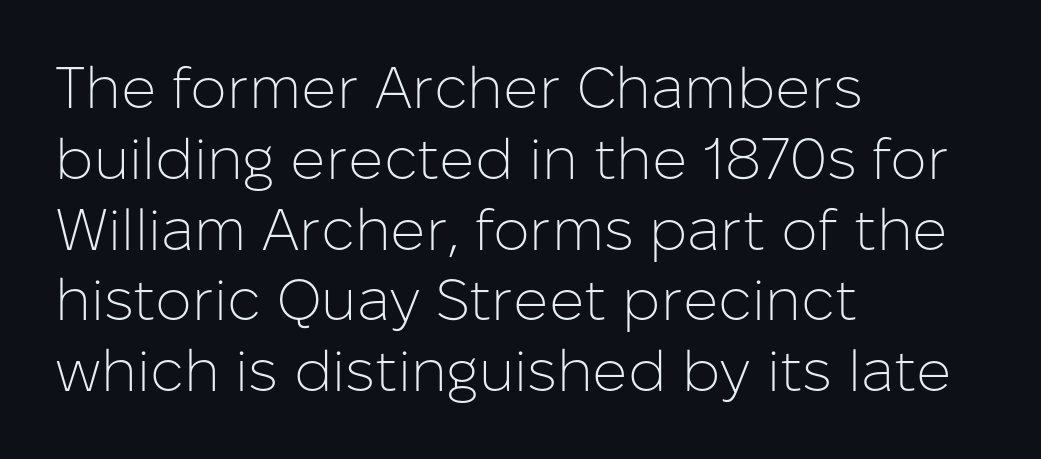
Q: Is the text bold? A: No.
Q: Is the text italic (slanted)? A: No, it is upright.
Q: Is the typeface a serif or a sans-serif typeface? A: Sans-serif.
Q: Is the text underlined? A: No.
Q: How is the paragraph aligned? A: Left-aligned.
Q: Is the spacing between letters normal or unusually wide? A: Normal.
Q: Width (condensed, normal, or wide)? A: Normal.
Q: Stroke contrast? A: Low.
Q: x-height? A: Medium.
Q: Monospaced? A: No.
